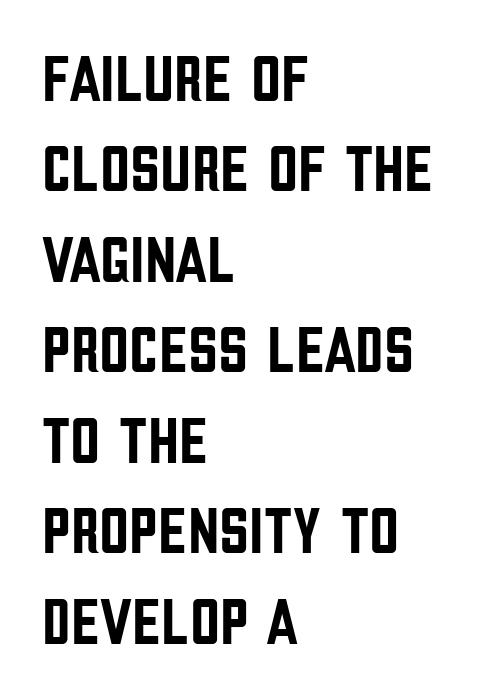
Q: Is the text italic (slanted)? A: No, it is upright.
Q: Is the typeface a serif or a sans-serif typeface? A: Sans-serif.
Q: Is the text underlined? A: No.
Q: How is the paragraph aligned? A: Left-aligned.
Q: Is the spacing between letters normal or unusually wide? A: Normal.
Q: Is the spacing between lines tight, normal or loose? A: Normal.
Q: Width (condensed, normal, or wide)? A: Condensed.
Q: Stroke contrast? A: Low.
Q: x-height? A: Large.
Q: Monospaced? A: No.
